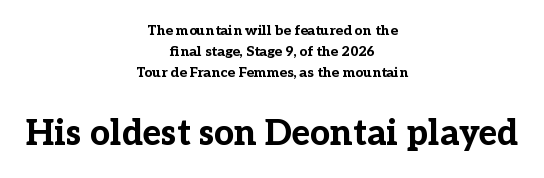
Compared with an ordinary text face, these strokes are far heavier — a full bold. These lines are composed in type with serifs. You could not count columns in this text — the font is proportionally spaced. This is the regular roman posture of the typeface.
